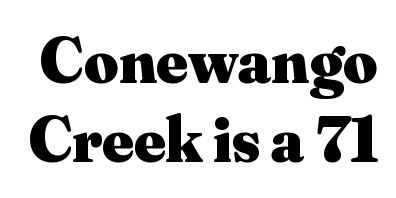
{"serif": "yes", "italic": "no", "bold": "yes", "weight": "heavy", "width": "normal", "stroke_contrast": "medium", "x_height": "small", "monospaced": "no", "underline": "no", "line_spacing_ratio": 1.2, "letter_spacing": "normal", "letter_spacing_em": 0.0, "glyph_px": 66}
